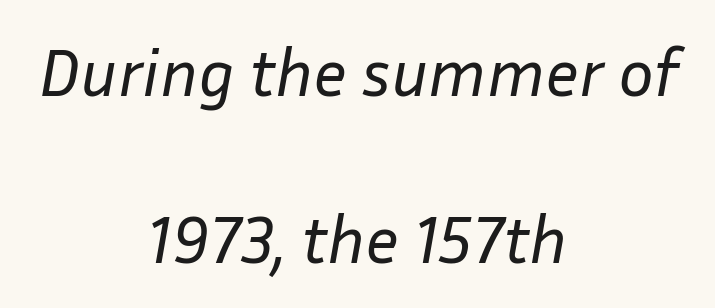
Q: Is the text bold? A: No.
Q: Is the text italic (slanted)? A: Yes, it leans right by about 10 degrees.
Q: Is the text underlined? A: No.
Q: How is the paragraph aligned? A: Centered.
Q: Is the spacing between letters normal or unusually wide? A: Normal.
Q: Is the spacing between lines tight, normal or loose? A: Loose.
Q: Width (condensed, normal, or wide)? A: Normal.
Q: Stroke contrast? A: Low.
Q: x-height? A: Medium.
Q: Monospaced? A: No.
